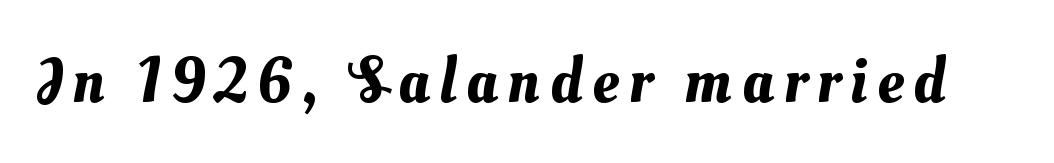
The image shows 65 px text type; set not underlined; medium stroke contrast and a small x-height.
